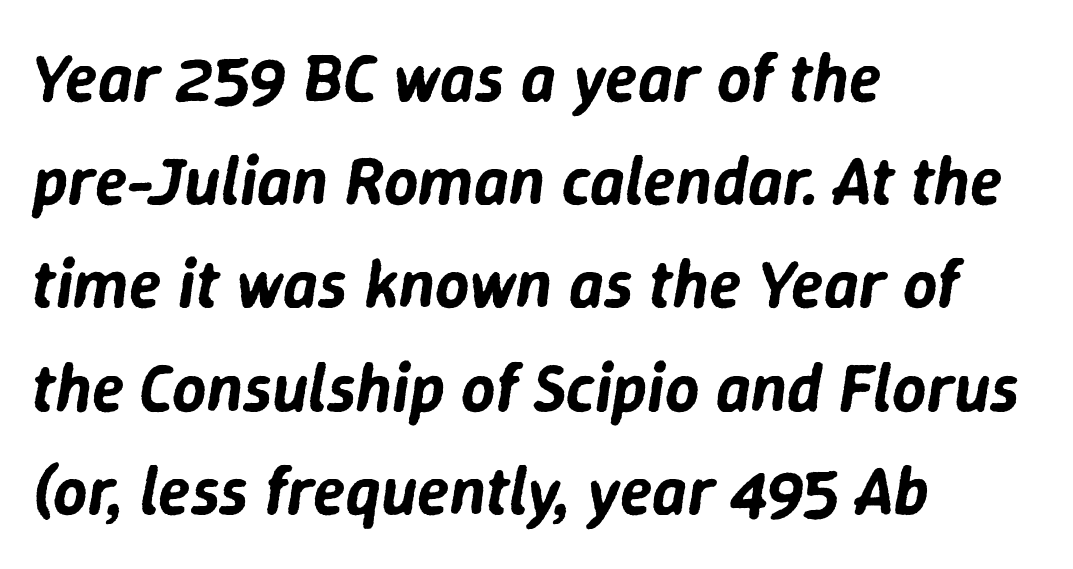
The image shows 67 px text type, italic (leaning right); set left-aligned, normal line spacing (1.54x), normal letter spacing, not underlined; low stroke contrast and a medium x-height.
